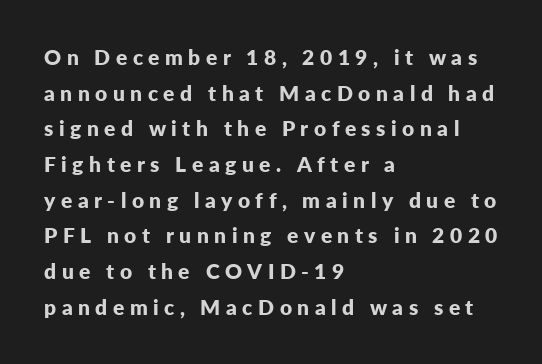
{"italic": "no", "bold": "yes", "underline": "no", "align": "left", "line_spacing": "normal", "line_spacing_ratio": 1.7, "letter_spacing": "wide", "letter_spacing_em": 0.26, "glyph_px": 21}
